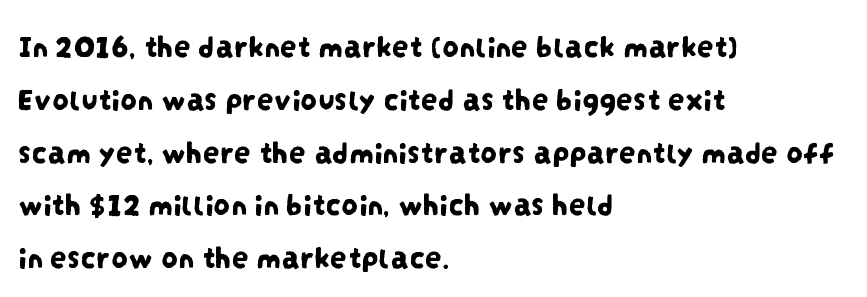
The image shows 33 px condensed sans-serif type; set left-aligned, normal line spacing (1.6x), normal letter spacing, not underlined; low stroke contrast and a large x-height.
